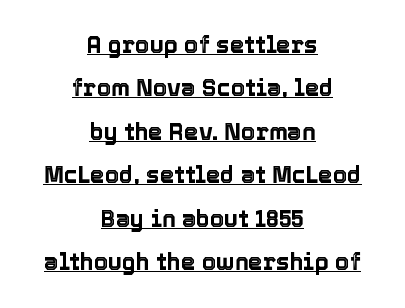
The face used here appears with an underline applied. Tracking here is standard; glyphs follow each other at the usual distance. Upright lettering throughout. If you folded the block vertically in half, each line would mirror itself in length.
